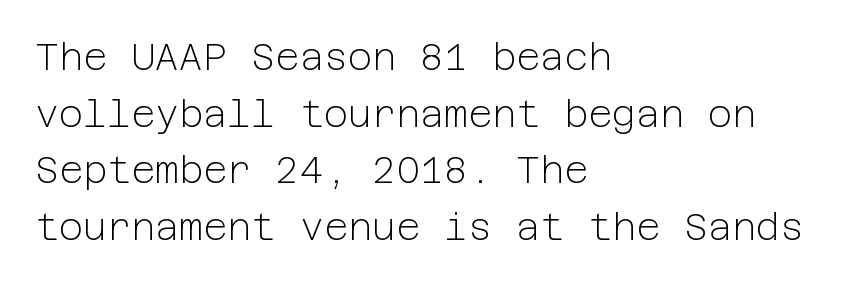
Heft: none added — not bold. Has an underline been added? It has not. If you drew a ruler down the left edge, every line would touch it. The rendering keeps characters at their native spacing. No italicization has been applied; the sample stays upright.
